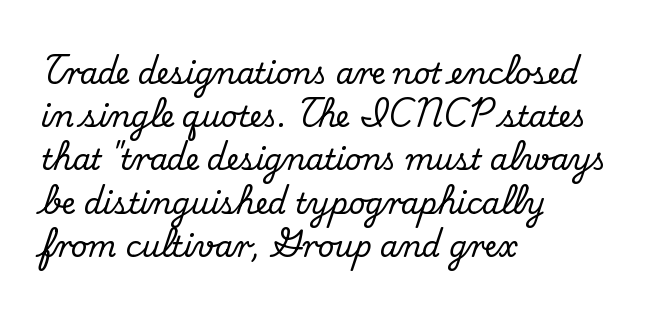
{"serif": "yes", "width": "normal", "stroke_contrast": "medium", "x_height": "small", "monospaced": "no", "underline": "no", "align": "left", "line_spacing": "normal", "line_spacing_ratio": 1.49, "letter_spacing": "normal", "letter_spacing_em": 0.0, "glyph_px": 29}
